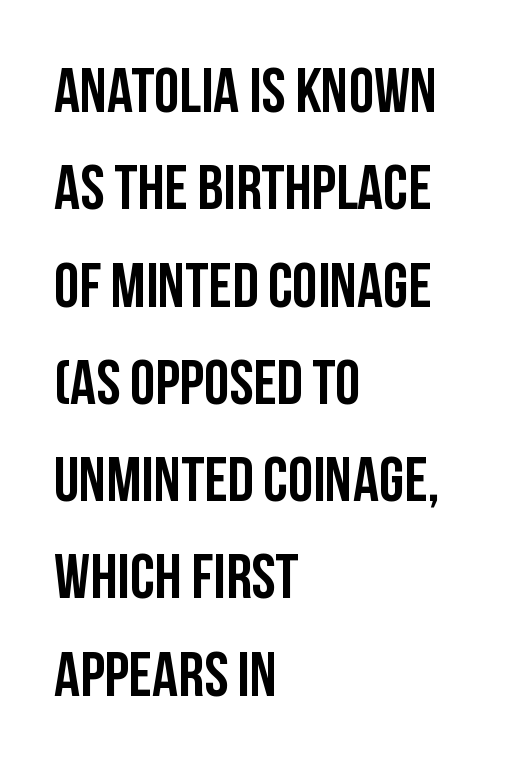
Q: Is the text italic (slanted)? A: No, it is upright.
Q: Is the typeface a serif or a sans-serif typeface? A: Sans-serif.
Q: Is the text underlined? A: No.
Q: How is the paragraph aligned? A: Left-aligned.
Q: Is the spacing between letters normal or unusually wide? A: Normal.
Q: Is the spacing between lines tight, normal or loose? A: Normal.
Q: Width (condensed, normal, or wide)? A: Condensed.
Q: Stroke contrast? A: Low.
Q: x-height? A: Large.
Q: Monospaced? A: No.
